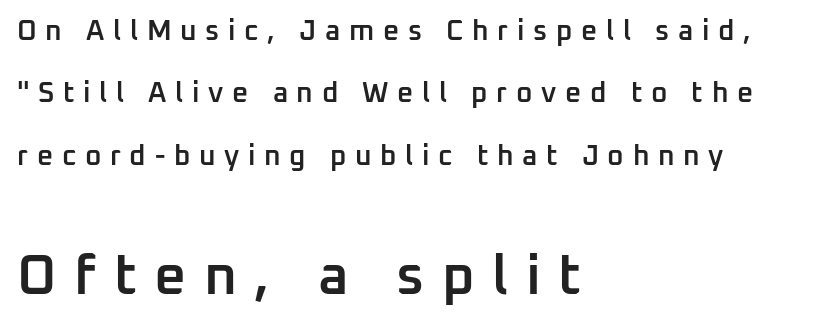
Q: Is the text bold? A: Semi-bold.
Q: Is the text italic (slanted)? A: No, it is upright.
Q: Is the typeface a serif or a sans-serif typeface? A: Sans-serif.
Q: Is the text underlined? A: No.
Q: How is the paragraph aligned? A: Left-aligned.
Q: Is the spacing between letters normal or unusually wide? A: Unusually wide.
Q: Is the spacing between lines tight, normal or loose? A: Loose.
Q: Which block of text is set in a larger size, the first (top) or the second (bottom)? A: The second (bottom) one.
Q: Width (condensed, normal, or wide)? A: Normal.
Q: Stroke contrast? A: Low.
Q: x-height? A: Medium.
Q: Monospaced? A: No.
